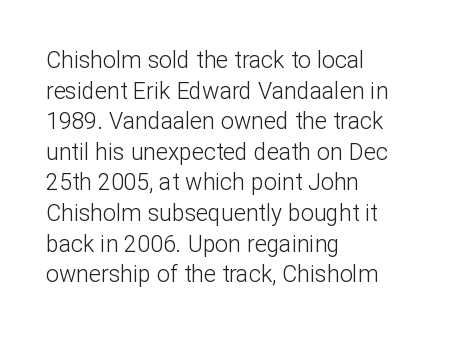
The image shows 23 px text type, upright; set left-aligned, normal line spacing (1.33x), normal letter spacing, not underlined.
